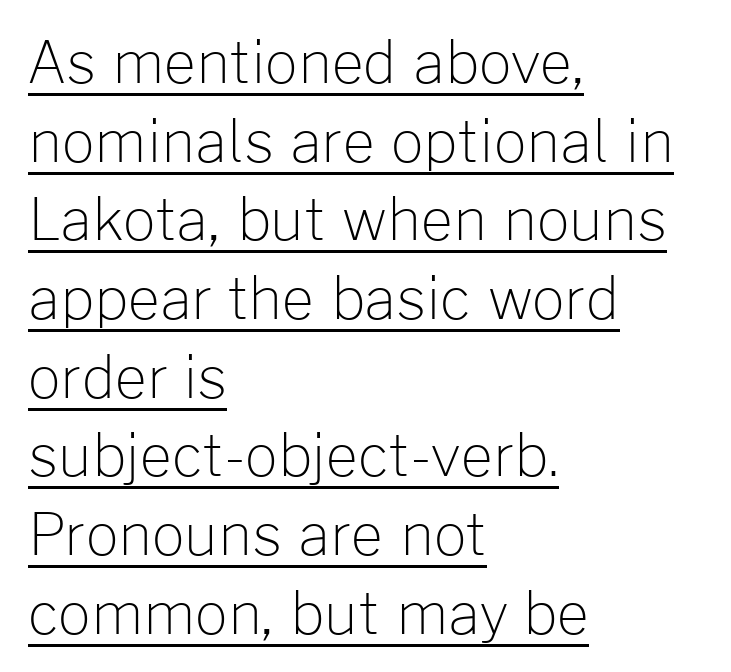
{"serif": "no", "italic": "no", "bold": "no", "weight": "light", "width": "normal", "stroke_contrast": "low", "x_height": "medium", "monospaced": "no", "underline": "yes", "align": "left", "line_spacing": "normal", "line_spacing_ratio": 1.38, "letter_spacing": "normal", "letter_spacing_em": 0.0, "glyph_px": 57}
